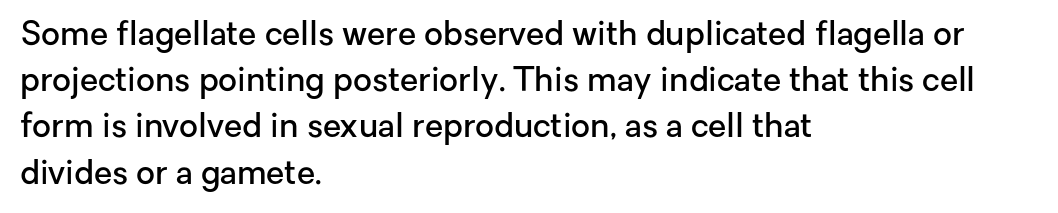
Q: Is the text bold? A: Semi-bold.
Q: Is the text italic (slanted)? A: No, it is upright.
Q: Is the typeface a serif or a sans-serif typeface? A: Sans-serif.
Q: Is the text underlined? A: No.
Q: How is the paragraph aligned? A: Left-aligned.
Q: Is the spacing between letters normal or unusually wide? A: Normal.
Q: Is the spacing between lines tight, normal or loose? A: Normal.
Q: Width (condensed, normal, or wide)? A: Normal.
Q: Stroke contrast? A: Low.
Q: x-height? A: Medium.
Q: Monospaced? A: No.
